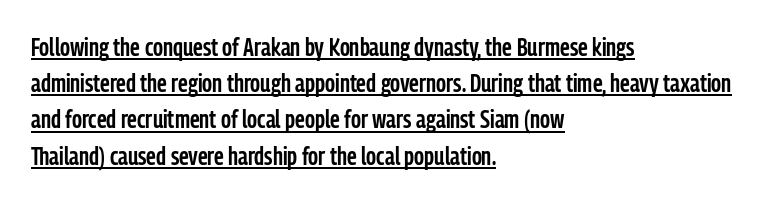
Q: Is the text bold? A: Semi-bold.
Q: Is the text italic (slanted)? A: No, it is upright.
Q: Is the text underlined? A: Yes.
Q: How is the paragraph aligned? A: Left-aligned.
Q: Is the spacing between letters normal or unusually wide? A: Normal.
Q: Is the spacing between lines tight, normal or loose? A: Normal.
